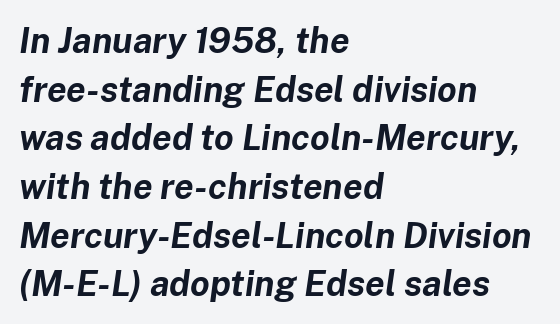
Q: Is the text bold? A: Yes.
Q: Is the text italic (slanted)? A: Yes, it leans right by about 8 degrees.
Q: Is the text underlined? A: No.
Q: How is the paragraph aligned? A: Left-aligned.
Q: Is the spacing between letters normal or unusually wide? A: Normal.
Q: Is the spacing between lines tight, normal or loose? A: Normal.
Q: Width (condensed, normal, or wide)? A: Normal.
Q: Stroke contrast? A: Low.
Q: x-height? A: Medium.
Q: Monospaced? A: No.
